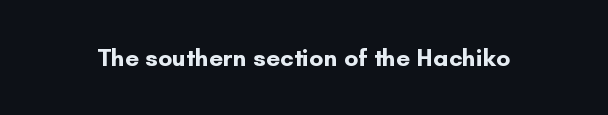
The image shows 25 px bold type, upright; set normal letter spacing, not underlined.
